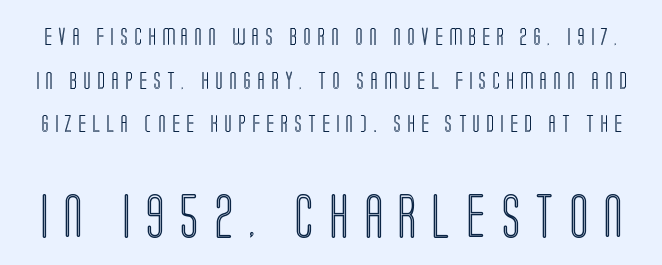
Scale increases going downward across the two blocks. What stands out about the letter spacing? Its width — letters are far apart. Nope, not italic — everything's standing straight. Plain, unruled lines of type. The leading is generous, giving the passage an open texture.
